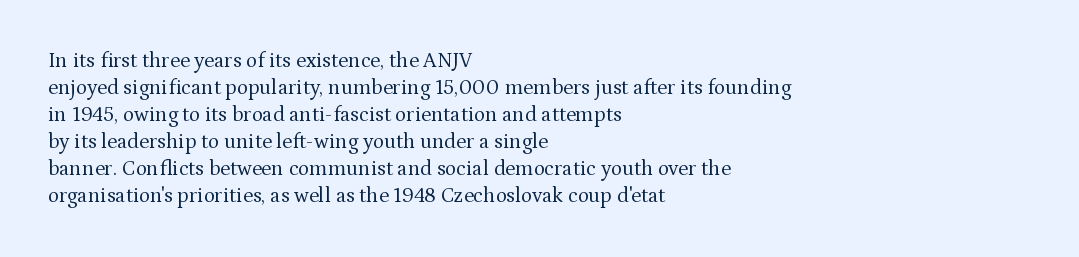
Q: Is the text bold? A: No.
Q: Is the text italic (slanted)? A: No, it is upright.
Q: Is the text underlined? A: No.
Q: How is the paragraph aligned? A: Left-aligned.
Q: Is the spacing between letters normal or unusually wide? A: Normal.
Q: Is the spacing between lines tight, normal or loose? A: Normal.
